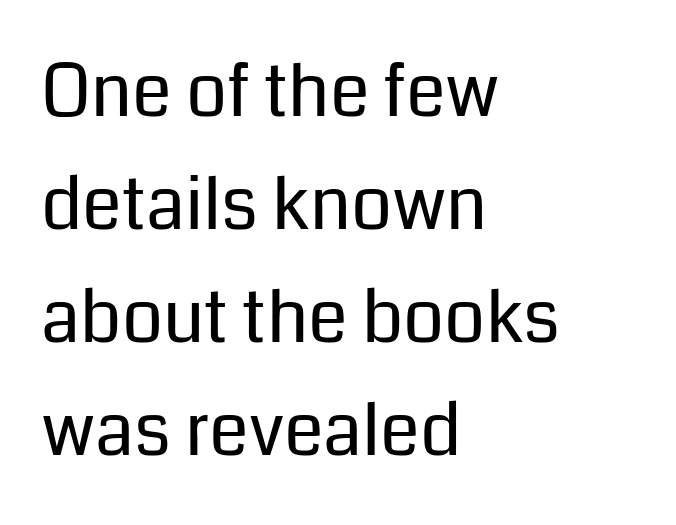
{"serif": "no", "italic": "no", "bold": "no", "weight": "regular", "width": "normal", "stroke_contrast": "low", "x_height": "medium", "monospaced": "no", "underline": "no", "align": "left", "line_spacing": "normal", "line_spacing_ratio": 1.57, "letter_spacing": "normal", "letter_spacing_em": 0.0, "glyph_px": 72}
